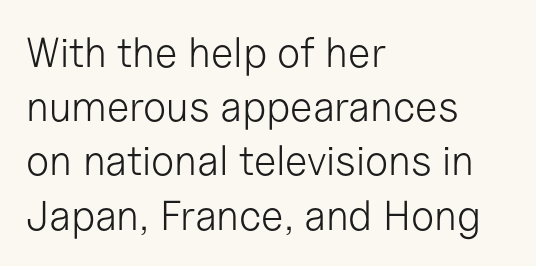
The image shows 42 px light sans-serif type, upright; set left-aligned, normal line spacing (1.29x), normal letter spacing, not underlined; low stroke contrast and a medium x-height.
